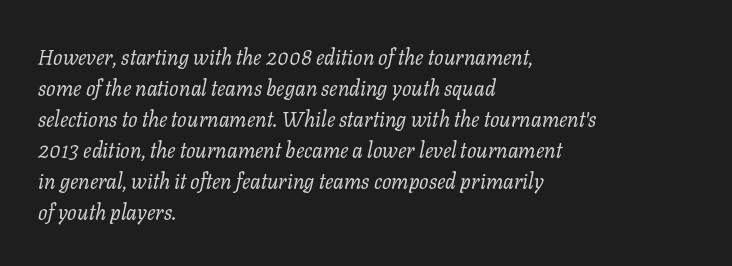
The image shows 21 px text type, italic (leaning right); set left-aligned, normal line spacing (1.48x), normal letter spacing, not underlined.
